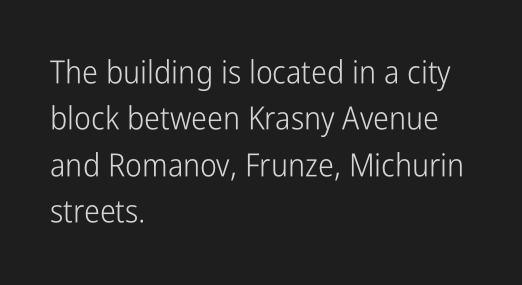
The image shows 32 px light, condensed sans-serif type, upright; set left-aligned, normal line spacing (1.45x), normal letter spacing, not underlined; low stroke contrast and a medium x-height.
